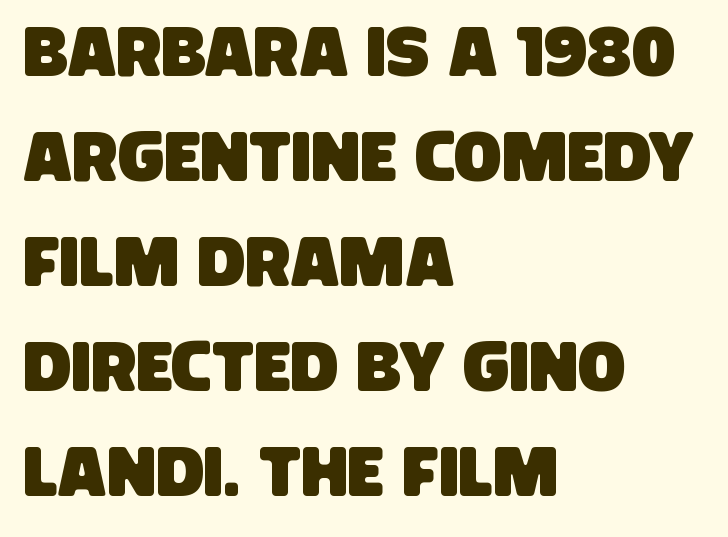
Think of a printed novel: that variable character pitch is what you see here. Nope, no serifs anywhere on these letters. Caption: multi-line text, flush left, ragged right. The leading is moderate, giving the passage an even texture. The baseline area is clear.
